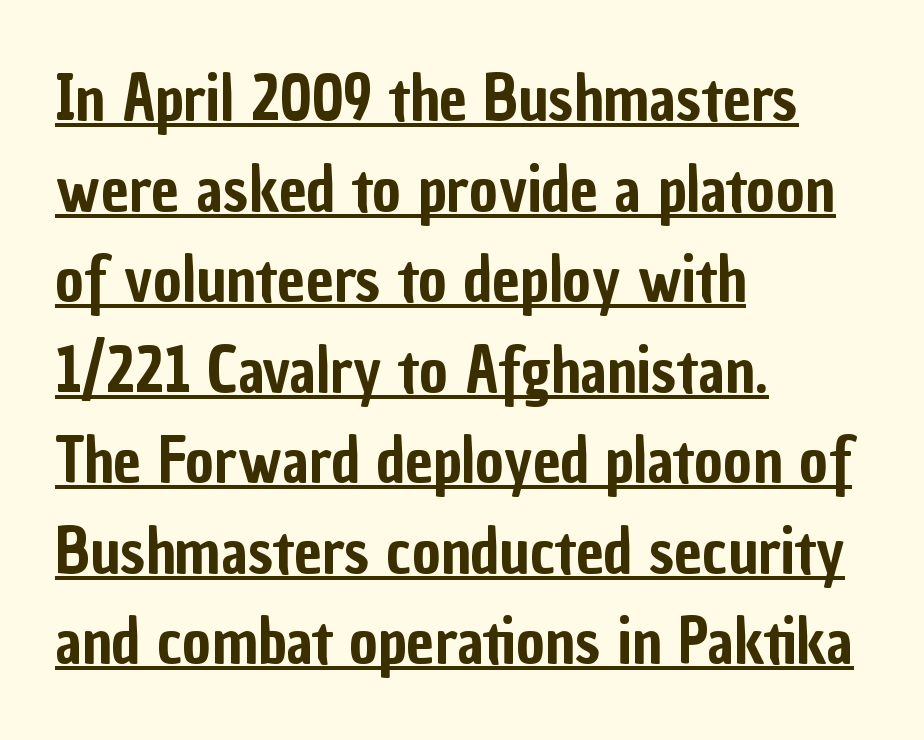
The image shows 62 px condensed sans-serif type, upright; set left-aligned, normal line spacing (1.46x), normal letter spacing, underlined; low stroke contrast and a medium x-height.
